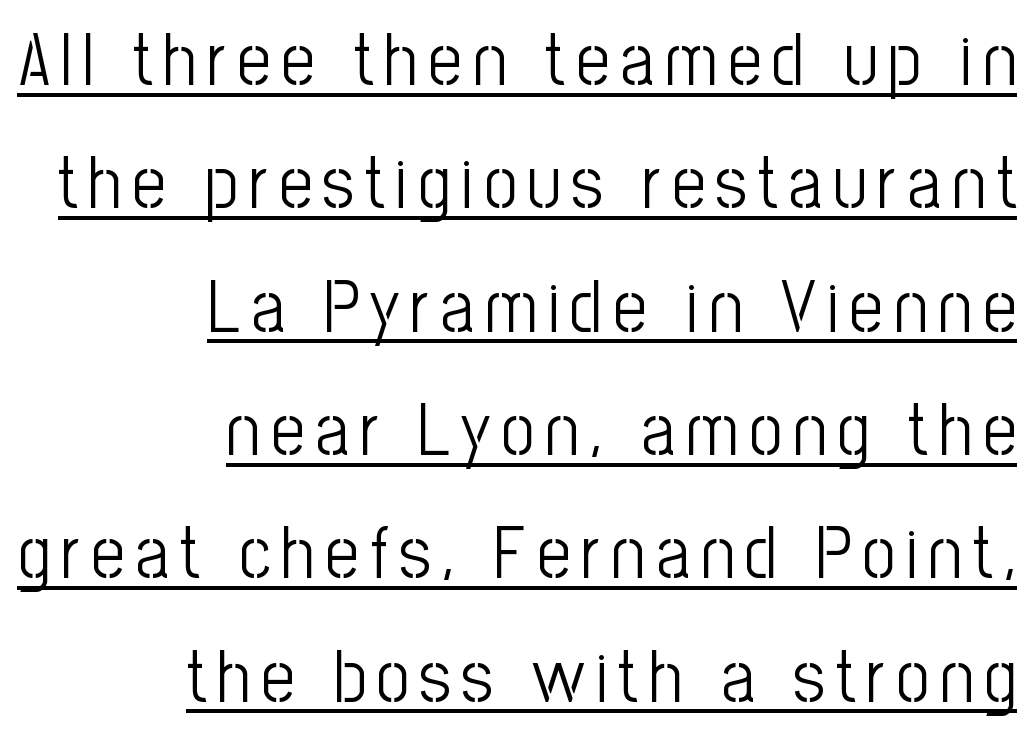
{"serif": "no", "italic": "no", "bold": "no", "weight": "light", "width": "condensed", "stroke_contrast": "low", "x_height": "medium", "monospaced": "no", "underline": "yes", "align": "right", "line_spacing": "normal", "line_spacing_ratio": 1.69, "glyph_px": 73}
